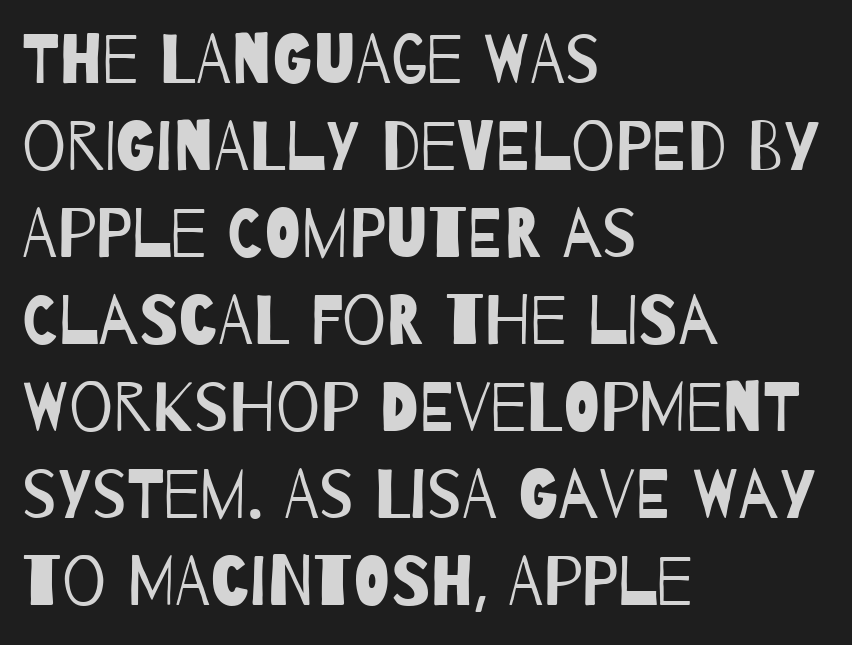
Q: Is the text bold? A: No.
Q: Is the typeface a serif or a sans-serif typeface? A: Sans-serif.
Q: Is the text underlined? A: No.
Q: How is the paragraph aligned? A: Left-aligned.
Q: Is the spacing between letters normal or unusually wide? A: Normal.
Q: Is the spacing between lines tight, normal or loose? A: Normal.
Q: Width (condensed, normal, or wide)? A: Condensed.
Q: Stroke contrast? A: Low.
Q: x-height? A: Large.
Q: Monospaced? A: No.
